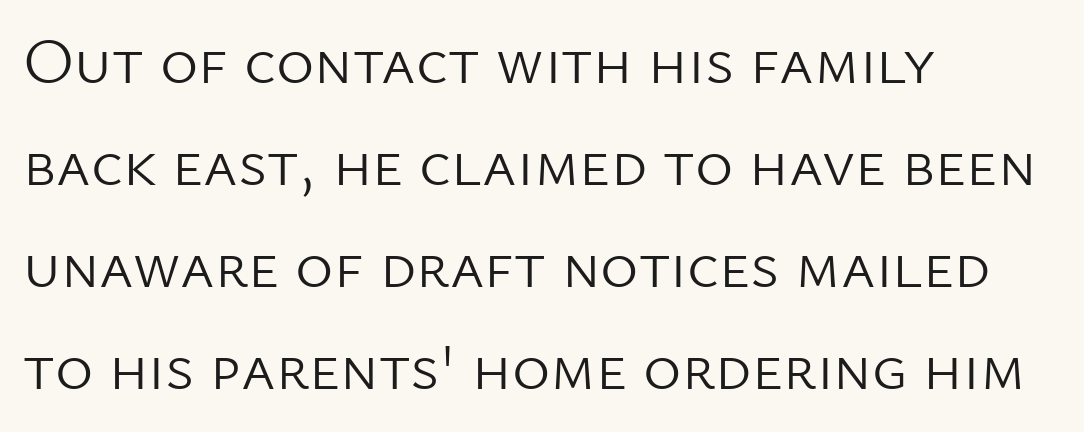
The image shows 65 px light sans-serif type, upright; set left-aligned, normal line spacing (1.57x), normal letter spacing, not underlined; low stroke contrast and a medium x-height.
